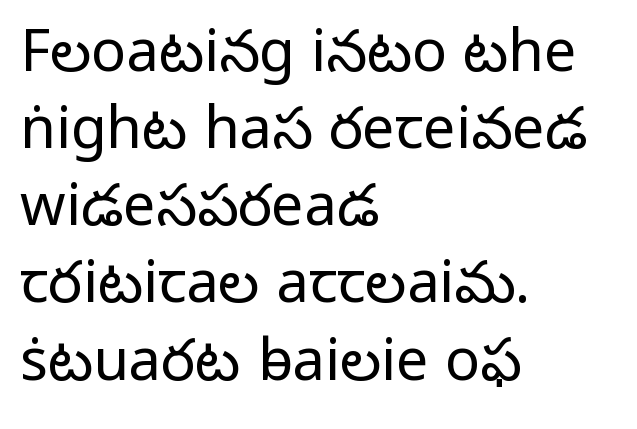
{"serif": "no", "italic": "no", "bold": "no", "weight": "light", "width": "normal", "stroke_contrast": "low", "x_height": "medium", "monospaced": "no", "underline": "no", "align": "left", "line_spacing": "normal", "line_spacing_ratio": 1.33, "letter_spacing": "normal", "letter_spacing_em": 0.0, "glyph_px": 58}
